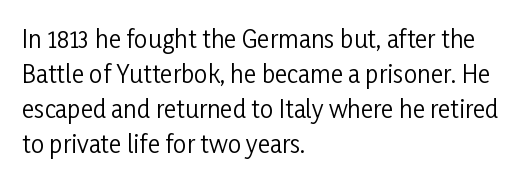
{"italic": "no", "bold": "no", "underline": "no", "align": "left", "line_spacing": "normal", "line_spacing_ratio": 1.46, "letter_spacing": "normal", "letter_spacing_em": 0.0, "glyph_px": 24}
